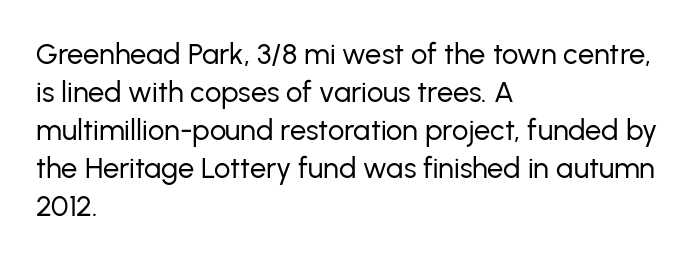
{"serif": "no", "italic": "no", "bold": "no", "weight": "regular", "width": "normal", "stroke_contrast": "low", "x_height": "medium", "monospaced": "no", "underline": "no", "align": "left", "line_spacing": "normal", "line_spacing_ratio": 1.31, "letter_spacing": "normal", "letter_spacing_em": 0.0, "glyph_px": 29}
